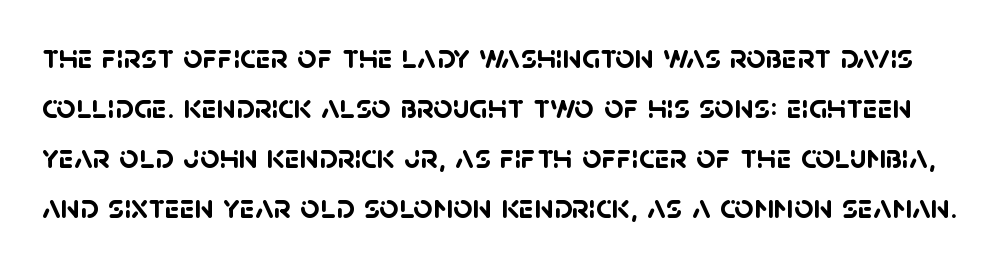
The image shows 34 px semibold sans-serif type; set normal line spacing (1.47x), normal letter spacing, not underlined; low stroke contrast and a large x-height.
